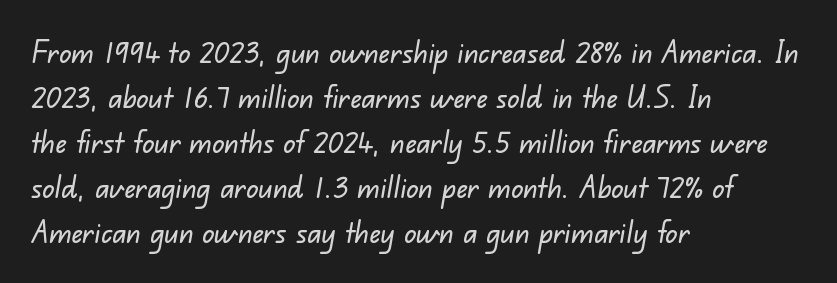
The image shows 30 px sans-serif type; set left-aligned, normal line spacing (1.5x), normal letter spacing, not underlined; low stroke contrast and a small x-height.
